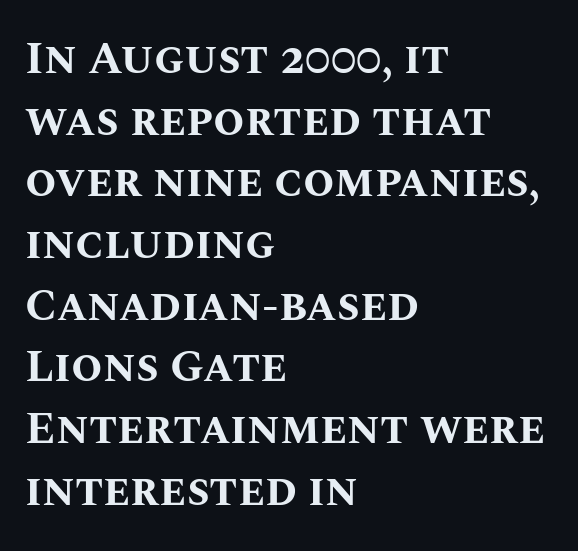
Reading down the block, your eye returns to a fixed left position each line. The words here are not underlined. A typesetter would call this leading conventional body-copy spacing. Characters remain perfectly vertical along every line. Set as a true bold cut, around the 700 mark. Each letter keeps its own natural width here, so spacing adapts to shape.
